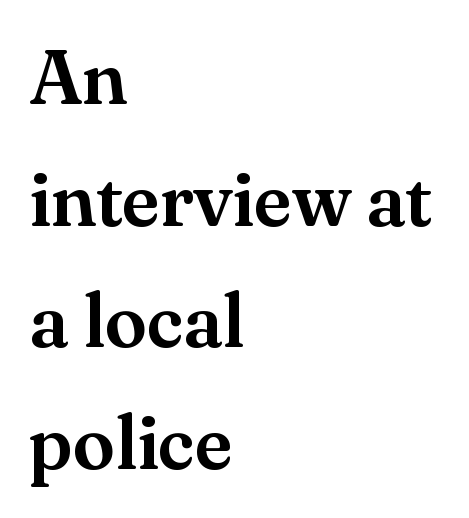
Lines of text with bare space underneath. Baseline-to-baseline distance is the conventional proportion of letter height. Caption: standard tracking, unaltered. You can tell it's not italic because the verticals are truly vertical. Each letter's strokes conclude with small projecting serifs.
